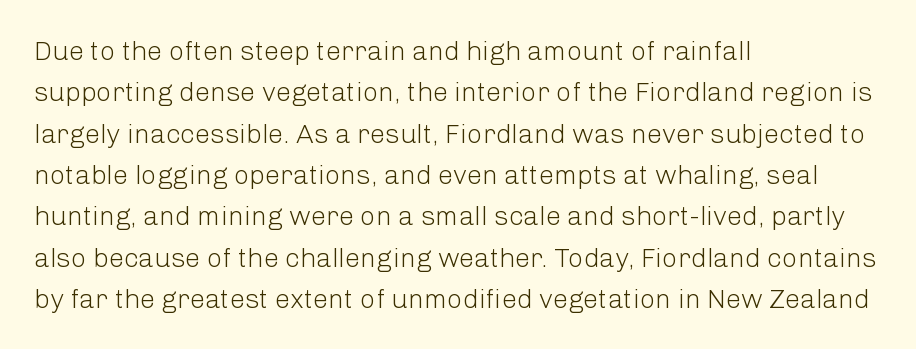
The image shows 27 px text type, upright; set left-aligned, normal line spacing (1.53x), normal letter spacing, not underlined.
